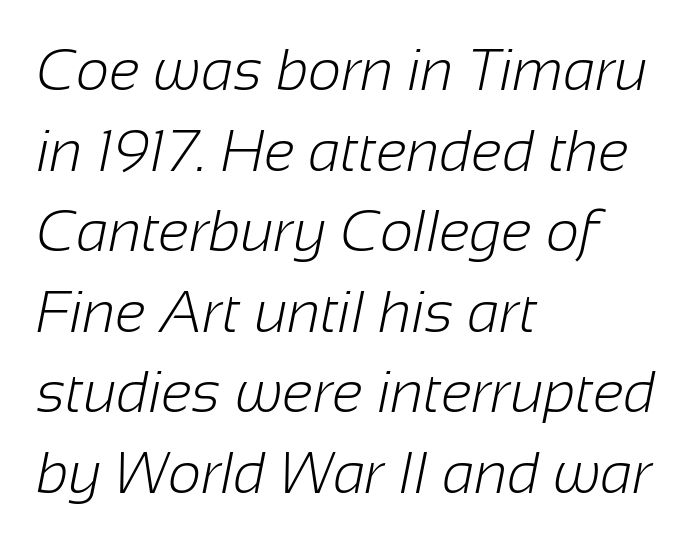
{"serif": "no", "bold": "no", "weight": "light", "width": "normal", "stroke_contrast": "low", "x_height": "medium", "monospaced": "no", "underline": "no", "align": "left", "line_spacing": "normal", "line_spacing_ratio": 1.39, "letter_spacing": "normal", "letter_spacing_em": 0.0, "glyph_px": 58}
